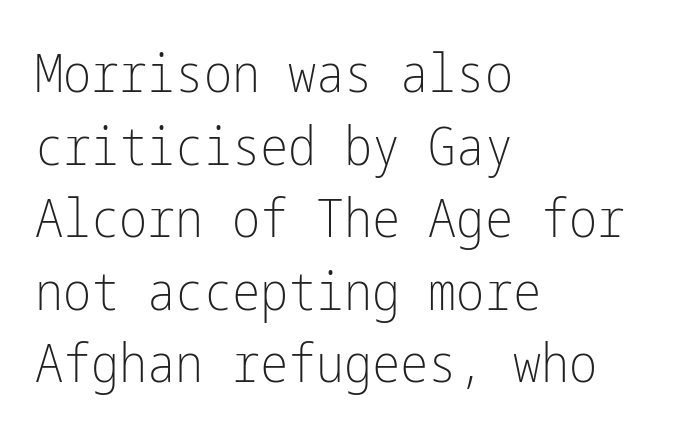
Are there feet on the stems? There aren't — it's a sans. The rag falls on the right side of this text block. Ordinary non-slanted type is in use. Descender tails drop into unmarked territory.
